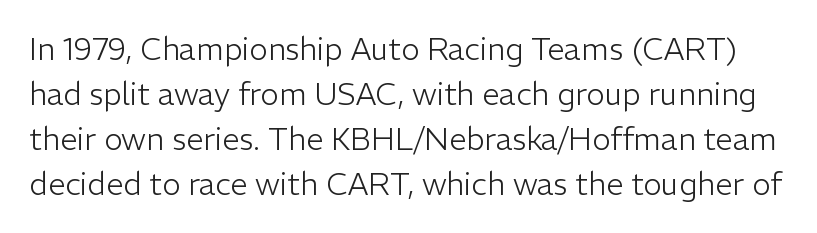
The image shows 31 px light sans-serif type, upright; set normal line spacing (1.45x), normal letter spacing, not underlined; low stroke contrast and a medium x-height.
